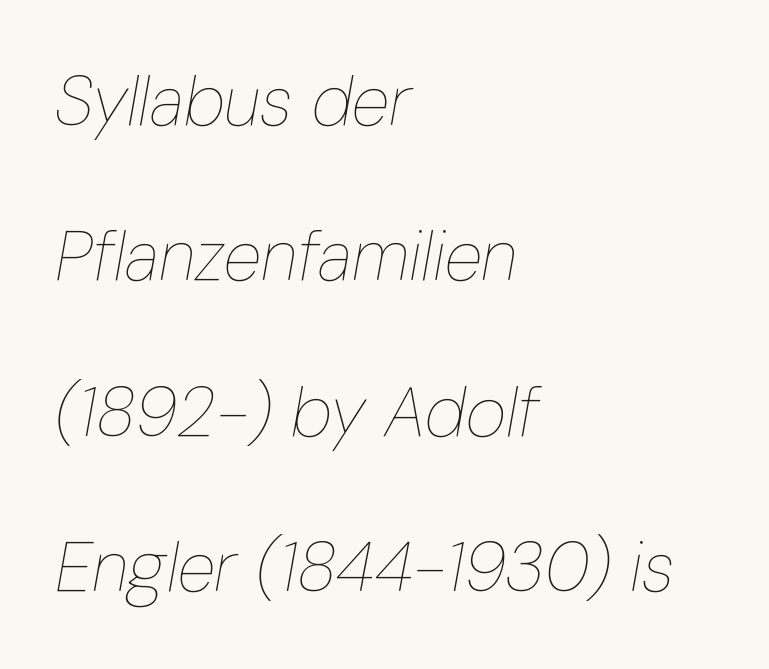
The image shows 70 px thin, condensed type, italic (leaning right); set left-aligned, loose line spacing (2.22x), normal letter spacing, not underlined; low stroke contrast and a medium x-height.
